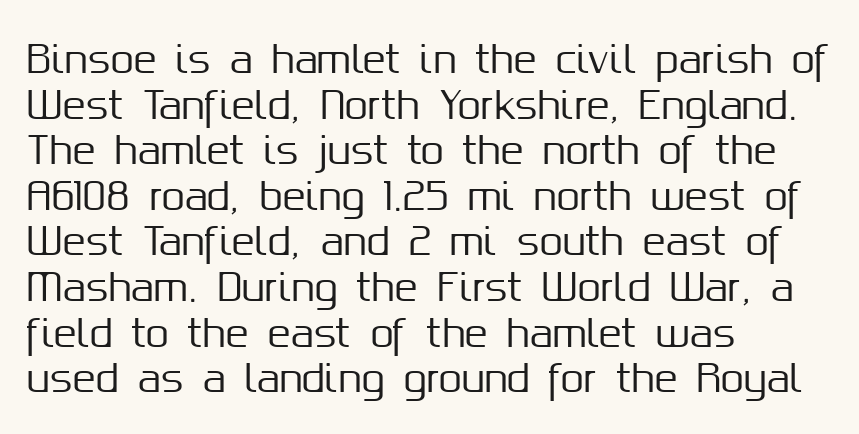
Type without underlining. You could not count columns in this text — the font is proportionally spaced. The type family on display is of the sans-serif kind. Short and long lines alike share a common starting point at left. Vertical strokes here are truly vertical. The face used here is rendered with its standard letterfit.
